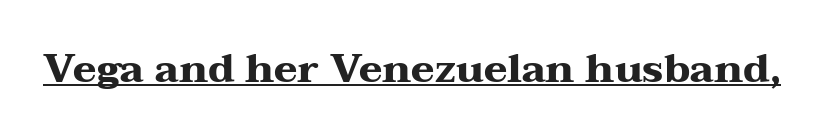
This sample has the flowing, uneven cadence of proportional lettering. Tall strokes in this sample are plumb rather than angled. Note: serifs present on the glyphs. Look at the stroke-to-counter ratio: heavy, a bold.
